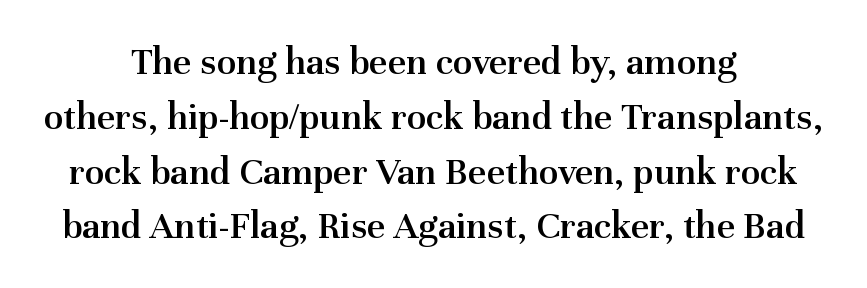
Q: Is the text bold? A: Semi-bold.
Q: Is the text italic (slanted)? A: No, it is upright.
Q: Is the typeface a serif or a sans-serif typeface? A: Serif.
Q: Is the text underlined? A: No.
Q: How is the paragraph aligned? A: Centered.
Q: Is the spacing between letters normal or unusually wide? A: Normal.
Q: Is the spacing between lines tight, normal or loose? A: Normal.
Q: Width (condensed, normal, or wide)? A: Normal.
Q: Stroke contrast? A: Medium.
Q: x-height? A: Medium.
Q: Monospaced? A: No.
